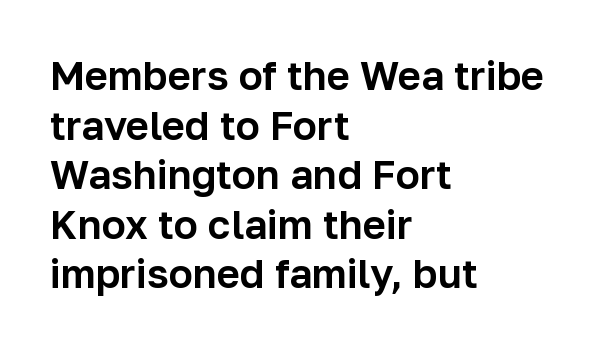
The image shows 40 px sans-serif type, upright; set left-aligned, line spacing 1.24x, normal letter spacing, not underlined; low stroke contrast and a medium x-height.
